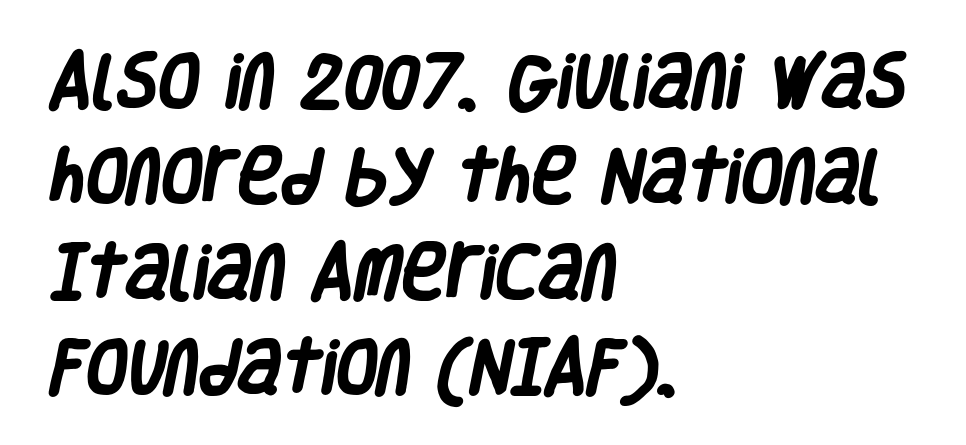
Q: Is the text bold? A: Yes.
Q: Is the typeface a serif or a sans-serif typeface? A: Sans-serif.
Q: Is the text underlined? A: No.
Q: How is the paragraph aligned? A: Left-aligned.
Q: Is the spacing between letters normal or unusually wide? A: Normal.
Q: Is the spacing between lines tight, normal or loose? A: Normal.
Q: Width (condensed, normal, or wide)? A: Condensed.
Q: Stroke contrast? A: Low.
Q: x-height? A: Large.
Q: Monospaced? A: No.
